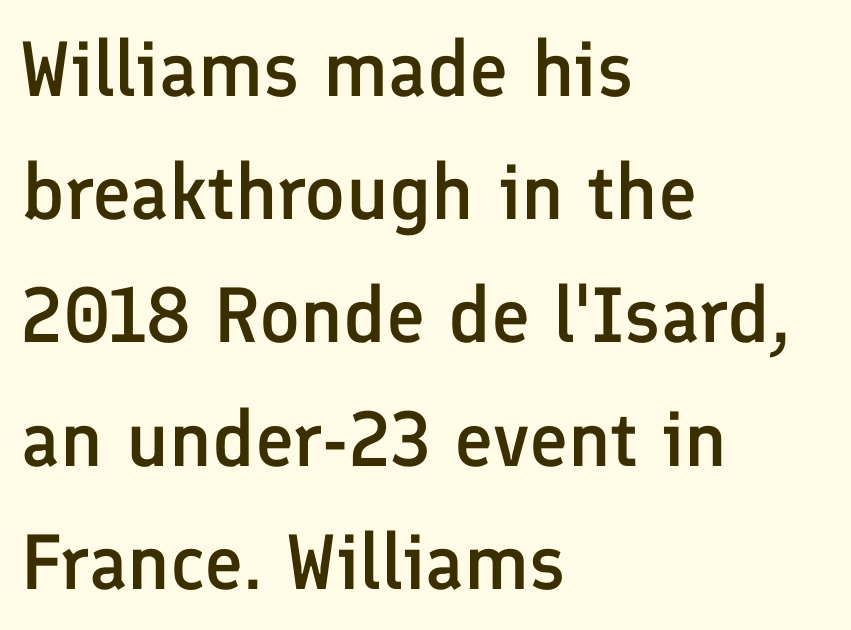
The image shows 78 px semibold sans-serif type, upright; set left-aligned, normal line spacing (1.58x), normal letter spacing, not underlined; low stroke contrast and a medium x-height.
